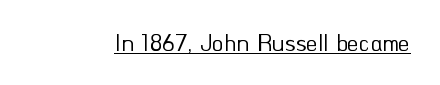
Q: Is the text bold? A: No.
Q: Is the text italic (slanted)? A: No, it is upright.
Q: Is the text underlined? A: Yes.
Q: Is the spacing between letters normal or unusually wide? A: Normal.
